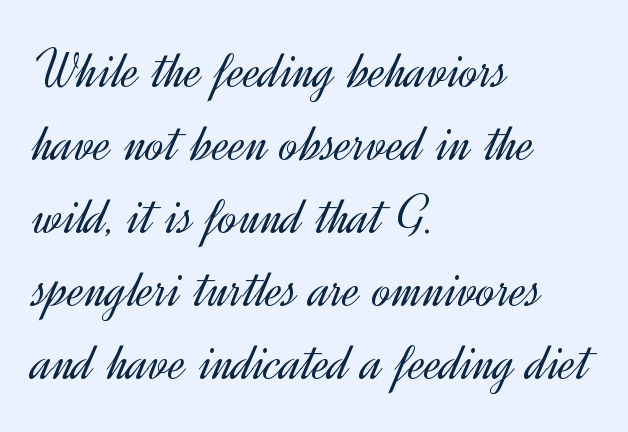
{"serif": "no", "bold": "no", "weight": "light", "width": "normal", "x_height": "small", "monospaced": "no", "underline": "no", "align": "left", "line_spacing": "normal", "line_spacing_ratio": 1.28, "letter_spacing": "normal", "letter_spacing_em": 0.0, "glyph_px": 57}
